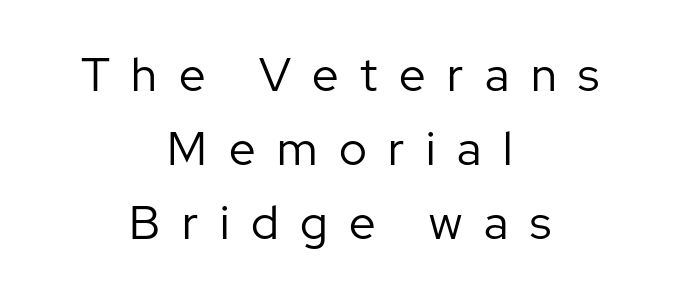
Posture: upright roman. Each letter's strokes conclude bluntly, with no projecting serifs. Is this a fixed-width face? No — the glyphs have proportional, varying widths. Quick note: underline off.
